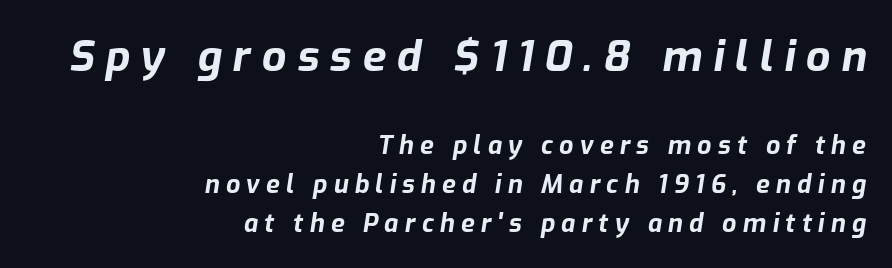
Q: Is the text bold? A: Yes.
Q: Is the text italic (slanted)? A: Yes, it leans right by about 9 degrees.
Q: Is the text underlined? A: No.
Q: How is the paragraph aligned? A: Right-aligned.
Q: Is the spacing between letters normal or unusually wide? A: Unusually wide.
Q: Is the spacing between lines tight, normal or loose? A: Normal.
Q: Which block of text is set in a larger size, the first (top) or the second (bottom)? A: The first (top) one.
Q: Width (condensed, normal, or wide)? A: Normal.
Q: Stroke contrast? A: Low.
Q: x-height? A: Medium.
Q: Monospaced? A: No.
